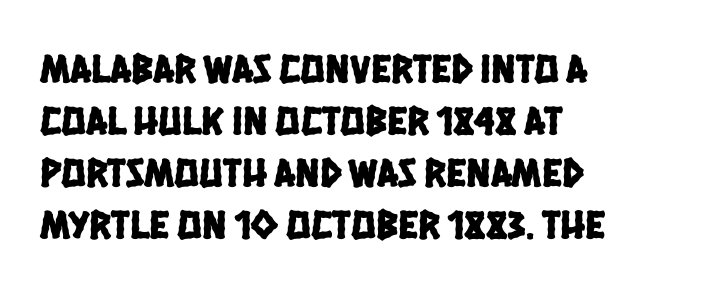
The passage shown stacks its lines at a standard gap. These lines stack with their left ends in a neat column. Proportional: the letters do not fall into vertical columns. Each letter's strokes conclude bluntly, with no projecting serifs. What stands out about the letter spacing? Nothing — it is the standard amount.
